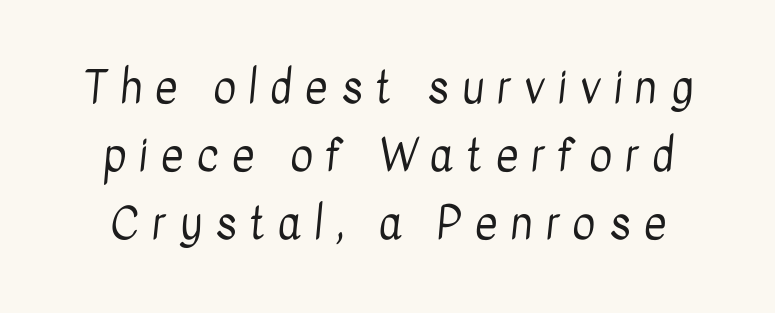
Q: Is the text bold? A: No.
Q: Is the typeface a serif or a sans-serif typeface? A: Sans-serif.
Q: Is the text underlined? A: No.
Q: Is the spacing between letters normal or unusually wide? A: Unusually wide.
Q: Is the spacing between lines tight, normal or loose? A: Normal.
Q: Width (condensed, normal, or wide)? A: Condensed.
Q: Stroke contrast? A: Low.
Q: x-height? A: Medium.
Q: Monospaced? A: No.
